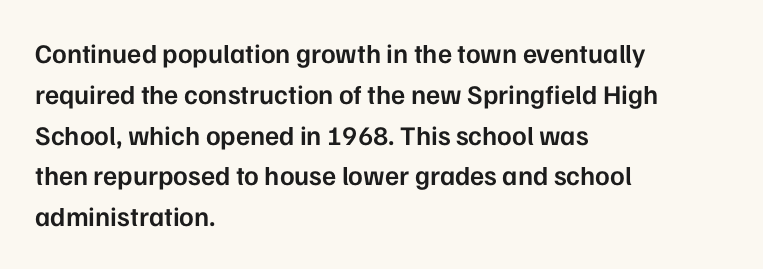
Q: Is the text bold? A: Semi-bold.
Q: Is the text italic (slanted)? A: No, it is upright.
Q: Is the text underlined? A: No.
Q: How is the paragraph aligned? A: Left-aligned.
Q: Is the spacing between letters normal or unusually wide? A: Normal.
Q: Is the spacing between lines tight, normal or loose? A: Normal.
